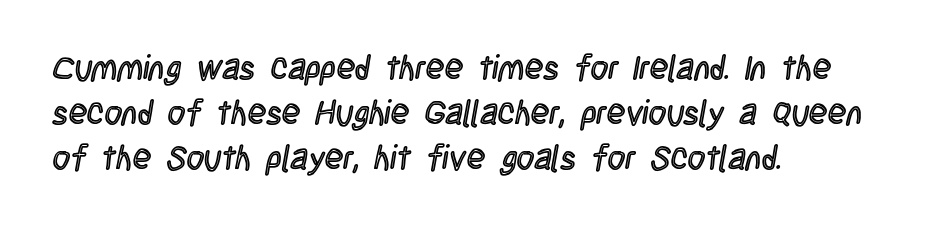
Whoever set this chose a conventional vertical rhythm. The face used here is rendered with its standard letterfit. Unmarked baselines from the first word to the last. The paragraph shown leans on its left margin.
